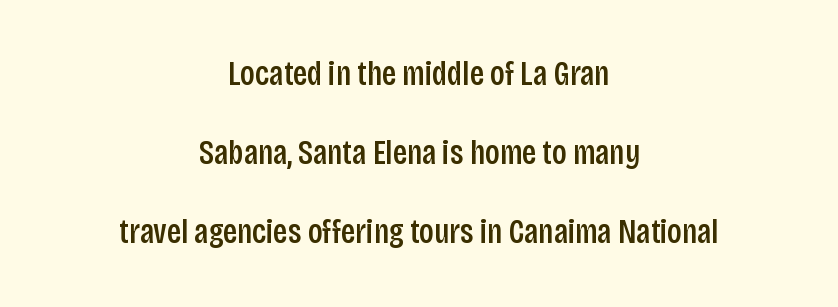
These lines are composed in type without serifs. The letters advance in unequal steps, a hallmark of proportional type. This rendering uses center alignment, leaving both contours irregular but symmetric. Check the space under the baseline: it is left empty. Compared with typical paragraphs, the rows here are farther apart. Quick note: not italic, upright.
